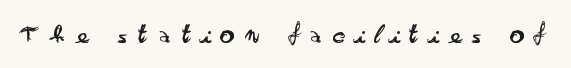
The image shows 28 px regular-weight, wide sans-serif type, upright; set unusually wide letter spacing (+0.4 em), not underlined; low stroke contrast and a small x-height.
